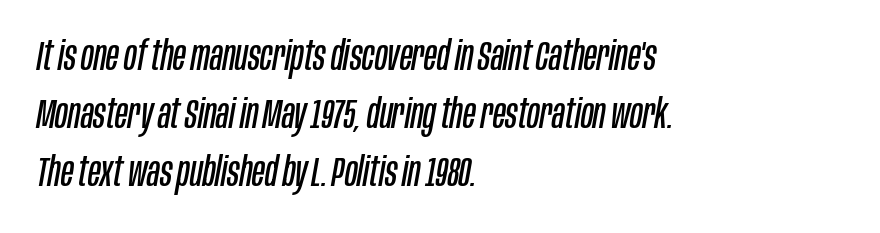
Q: Is the text bold? A: No.
Q: Is the text italic (slanted)? A: Yes, it leans right by about 10 degrees.
Q: Is the text underlined? A: No.
Q: How is the paragraph aligned? A: Left-aligned.
Q: Is the spacing between letters normal or unusually wide? A: Normal.
Q: Is the spacing between lines tight, normal or loose? A: Normal.
Q: Width (condensed, normal, or wide)? A: Condensed.
Q: Stroke contrast? A: Low.
Q: x-height? A: Large.
Q: Monospaced? A: No.
